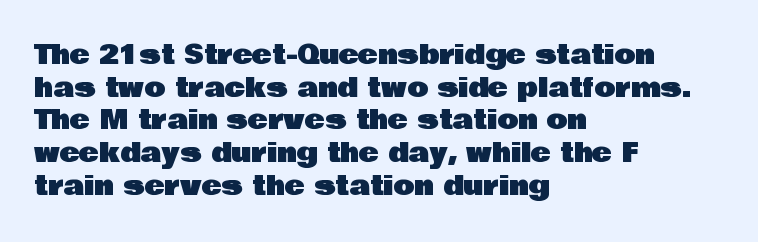
The image shows 27 px text type, upright; set left-aligned, line spacing 1.21x, normal letter spacing, not underlined.
